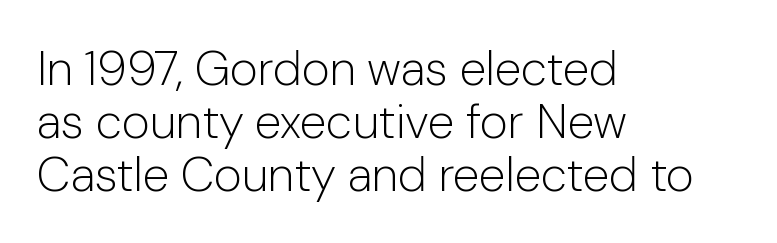
Q: Is the text bold? A: No.
Q: Is the text italic (slanted)? A: No, it is upright.
Q: Is the typeface a serif or a sans-serif typeface? A: Sans-serif.
Q: Is the text underlined? A: No.
Q: How is the paragraph aligned? A: Left-aligned.
Q: Is the spacing between letters normal or unusually wide? A: Normal.
Q: Is the spacing between lines tight, normal or loose? A: Tight.
Q: Width (condensed, normal, or wide)? A: Normal.
Q: Stroke contrast? A: Low.
Q: x-height? A: Medium.
Q: Monospaced? A: No.
